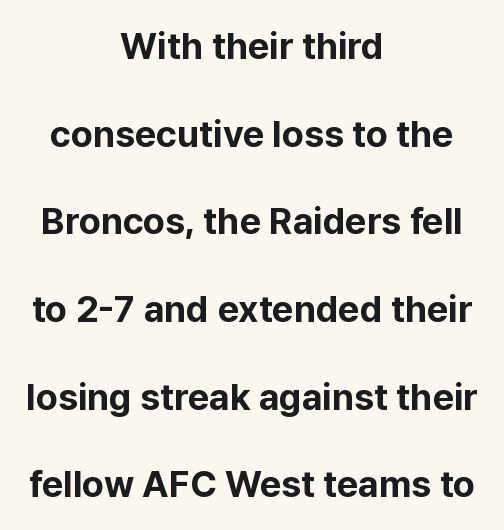
Designer's note — italics off, roman on. The letters carry no serifs — their stems end cleanly without finishing strokes. Glyph-to-glyph distance matches everyday printed text. Leading: increased. Do the characters align in a grid? No, the font is proportional. Heft: maximum for text — a bold.
